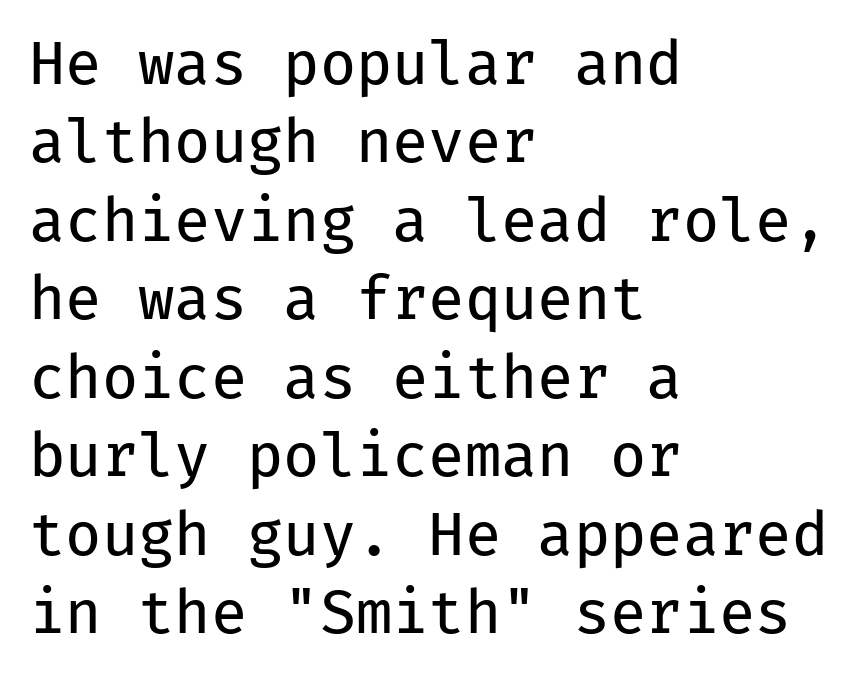
Spacing verdict: monospaced, one width for all characters. Each line starts at the same left margin while the right side varies. Nothing unusual about the tracking: characters are spaced as the font intends. Tall strokes in this sample are plumb rather than angled. The baseline area is clear. This sample keeps an unexceptional amount of space between lines.
